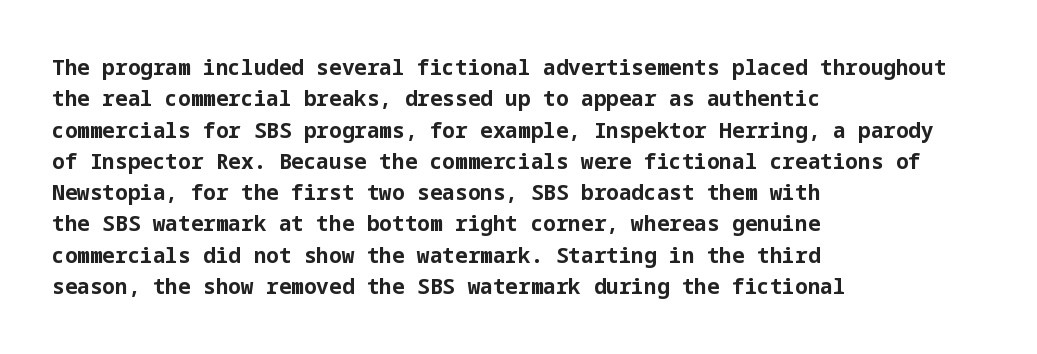
Q: Is the text bold? A: Yes.
Q: Is the text italic (slanted)? A: No, it is upright.
Q: Is the text underlined? A: No.
Q: How is the paragraph aligned? A: Left-aligned.
Q: Is the spacing between letters normal or unusually wide? A: Normal.
Q: Is the spacing between lines tight, normal or loose? A: Normal.
